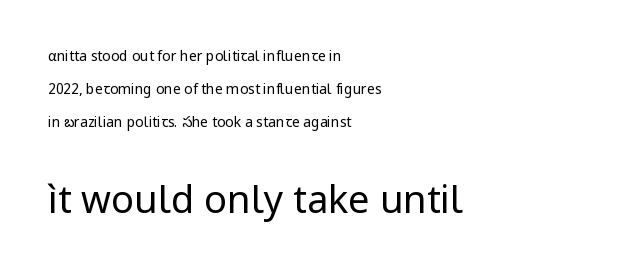
Q: Is the text bold? A: No.
Q: Is the text italic (slanted)? A: No, it is upright.
Q: Is the typeface a serif or a sans-serif typeface? A: Sans-serif.
Q: Is the text underlined? A: No.
Q: How is the paragraph aligned? A: Left-aligned.
Q: Is the spacing between letters normal or unusually wide? A: Normal.
Q: Is the spacing between lines tight, normal or loose? A: Loose.
Q: Which block of text is set in a larger size, the first (top) or the second (bottom)? A: The second (bottom) one.
Q: Width (condensed, normal, or wide)? A: Normal.
Q: Stroke contrast? A: Low.
Q: x-height? A: Medium.
Q: Monospaced? A: No.
